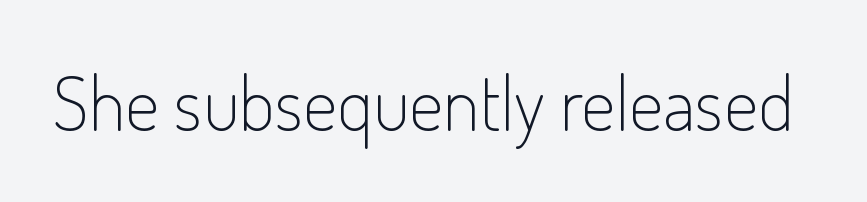
Style check: upright. The specimen omits any rule beneath the text block's lines. Does extra space separate the letters? No, they use regular spacing. Heaviness? Minimal to ordinary, like unemphasized prose. Nope, no serifs anywhere on these letters. Is this a fixed-width face? No — the glyphs have proportional, varying widths.
